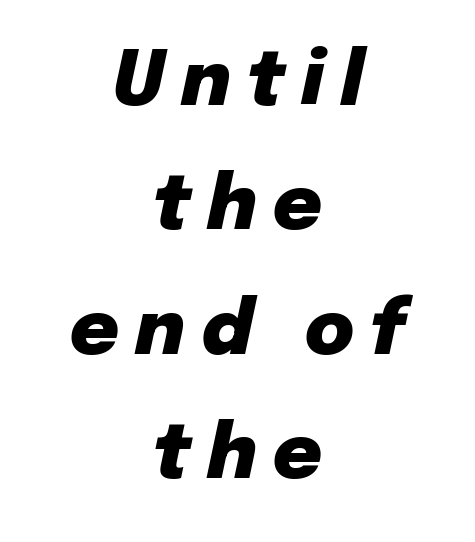
{"italic": "yes", "lean": "right", "slant_degrees": 12, "bold": "yes", "weight": "heavy", "width": "normal", "stroke_contrast": "low", "x_height": "medium", "monospaced": "no", "underline": "no", "align": "center", "line_spacing": "normal", "line_spacing_ratio": 1.66, "letter_spacing": "wide", "letter_spacing_em": 0.22, "glyph_px": 75}
